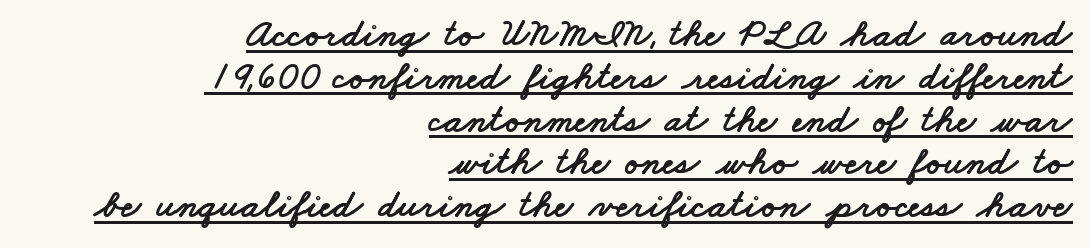
The image shows 40 px wide sans-serif type; set right-aligned, tight line spacing (1.07x), normal letter spacing, underlined; low stroke contrast and a small x-height.
